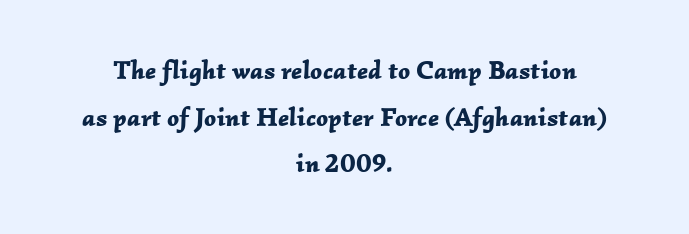
{"italic": "yes", "lean": "right", "slant_degrees": 2, "bold": "yes", "underline": "no", "align": "center", "line_spacing_ratio": 1.79, "letter_spacing": "normal", "letter_spacing_em": 0.0, "glyph_px": 26}
